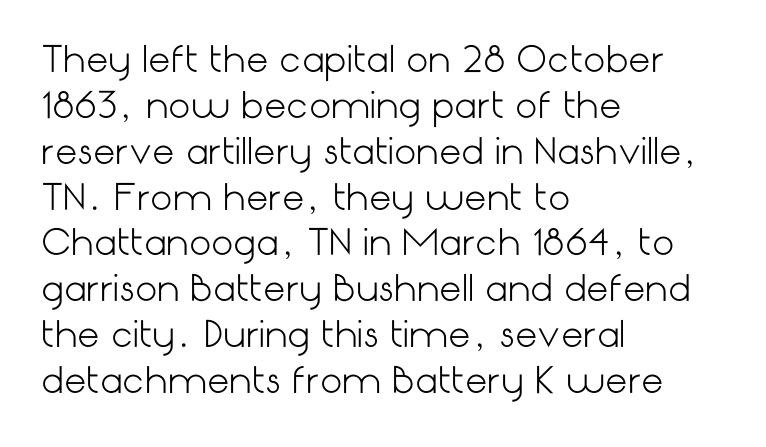
The image shows 35 px light sans-serif type, upright; set left-aligned, normal line spacing (1.31x), normal letter spacing, not underlined; low stroke contrast and a medium x-height.
